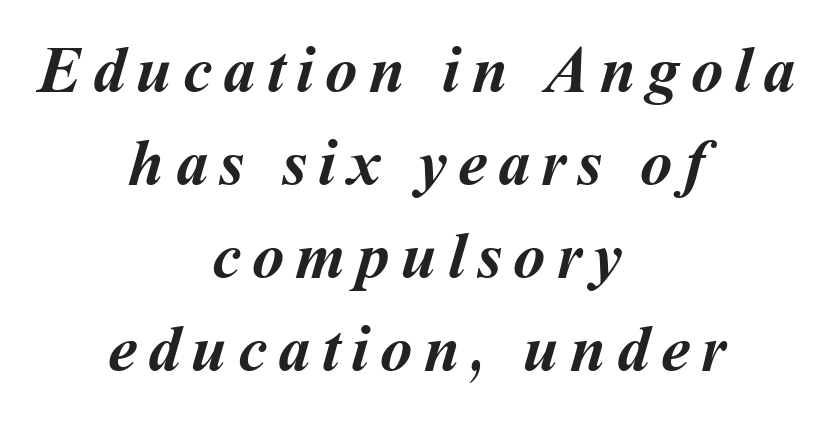
The image shows 65 px semibold type; set centered, normal line spacing (1.43x), not underlined; medium stroke contrast and a medium x-height.
